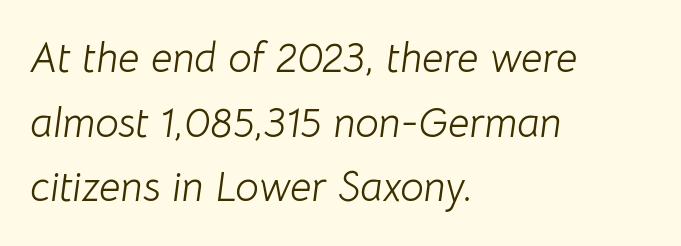
The image shows 42 px light type, italic (leaning right); set left-aligned, normal line spacing (1.54x), normal letter spacing, not underlined; low stroke contrast and a medium x-height.
